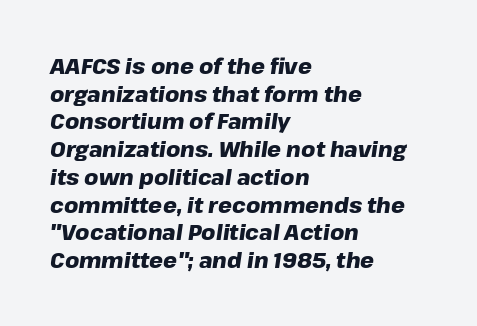
{"italic": "yes", "lean": "right", "slant_degrees": 8, "bold": "yes", "underline": "no", "align": "left", "line_spacing": "normal", "line_spacing_ratio": 1.26, "letter_spacing": "normal", "letter_spacing_em": 0.0, "glyph_px": 22}
